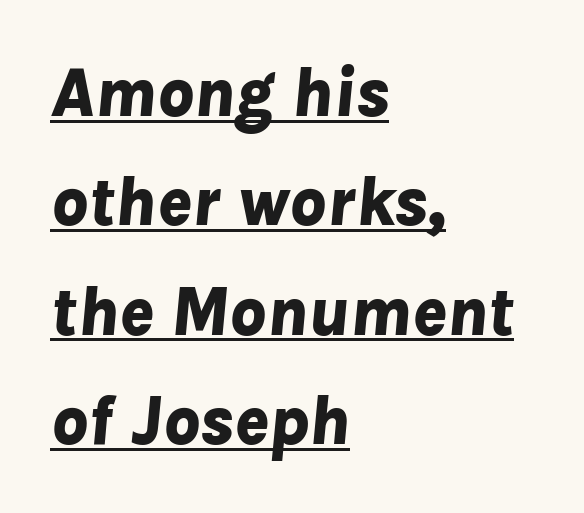
The image shows 71 px bold type, italic (leaning right); set left-aligned, normal line spacing (1.54x), normal letter spacing, underlined; low stroke contrast and a medium x-height.
